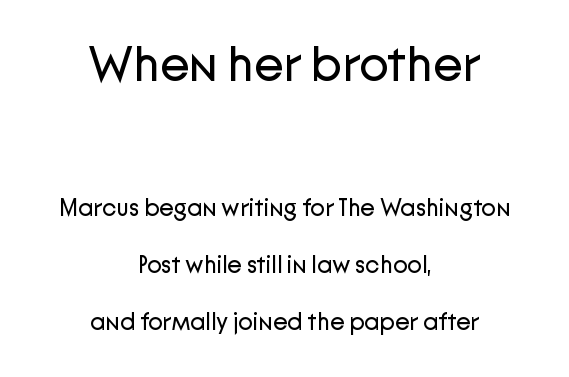
Q: Is the text bold? A: No.
Q: Is the text italic (slanted)? A: No, it is upright.
Q: Is the typeface a serif or a sans-serif typeface? A: Sans-serif.
Q: Is the text underlined? A: No.
Q: How is the paragraph aligned? A: Centered.
Q: Is the spacing between letters normal or unusually wide? A: Normal.
Q: Is the spacing between lines tight, normal or loose? A: Loose.
Q: Which block of text is set in a larger size, the first (top) or the second (bottom)? A: The first (top) one.
Q: Width (condensed, normal, or wide)? A: Normal.
Q: Stroke contrast? A: Low.
Q: x-height? A: Medium.
Q: Monospaced? A: No.
